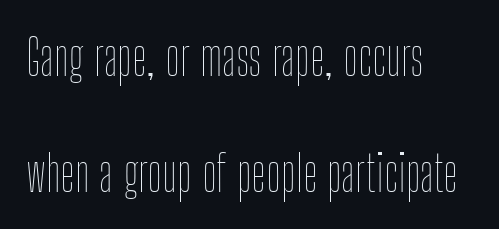
The image shows 50 px thin, condensed type, upright; set left-aligned, loose line spacing (2.32x), normal letter spacing, not underlined; low stroke contrast and a medium x-height.
